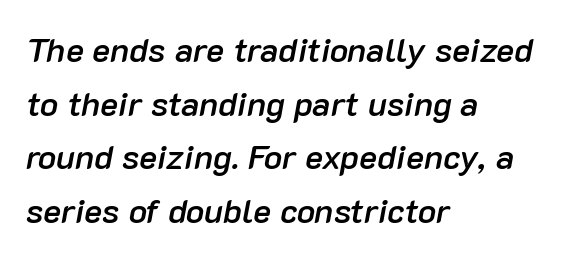
Q: Is the text bold? A: Semi-bold.
Q: Is the text italic (slanted)? A: Yes, it leans right by about 10 degrees.
Q: Is the text underlined? A: No.
Q: How is the paragraph aligned? A: Left-aligned.
Q: Is the spacing between letters normal or unusually wide? A: Normal.
Q: Is the spacing between lines tight, normal or loose? A: Normal.
Q: Width (condensed, normal, or wide)? A: Normal.
Q: Stroke contrast? A: Low.
Q: x-height? A: Medium.
Q: Monospaced? A: No.
